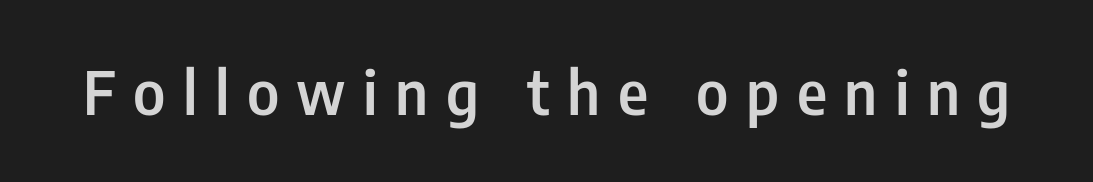
{"serif": "no", "italic": "no", "bold": "semi", "weight": "semibold", "width": "condensed", "stroke_contrast": "low", "x_height": "medium", "monospaced": "no", "underline": "no", "letter_spacing": "wide", "letter_spacing_em": 0.29, "glyph_px": 60}
